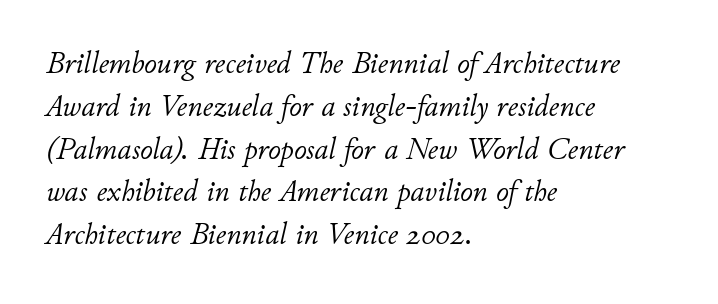
{"italic": "yes", "lean": "right", "slant_degrees": 11, "bold": "no", "weight": "light", "width": "normal", "stroke_contrast": "low", "x_height": "small", "monospaced": "no", "underline": "no", "align": "left", "line_spacing": "normal", "line_spacing_ratio": 1.38, "letter_spacing": "normal", "letter_spacing_em": 0.0, "glyph_px": 31}
